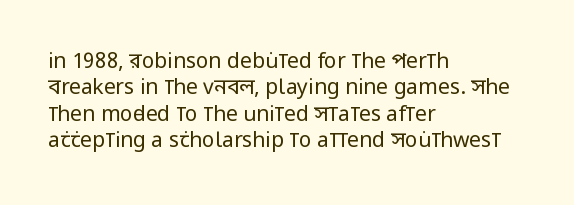
{"italic": "no", "bold": "no", "underline": "no", "align": "left", "line_spacing": "normal", "line_spacing_ratio": 1.26, "letter_spacing": "normal", "letter_spacing_em": 0.0, "glyph_px": 21}
